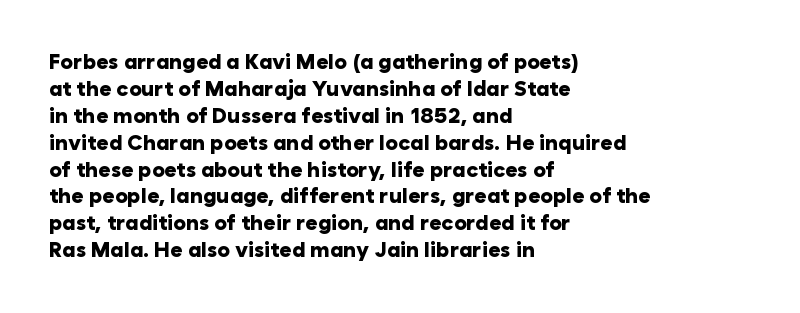
Which margin do the lines hug? The left one — the right edge is uneven. The foot of each line stays bare and open. Strokes here are thick enough to call this a true bold. Does the lettering tilt? It doesn't — this is upright. You could call the tracking neutral — neither tight nor loose. Interline gaps are of average width in this sample.
